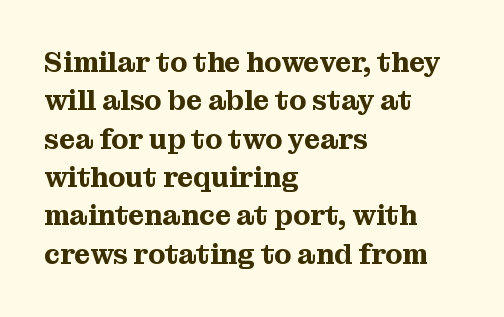
Small tapered or slab feet sit at the stroke ends, so this counts as serif. Is the letter spacing exaggerated? No — it looks like the ordinary default. Beneath every word, the page is bare. Proportional: the letters do not fall into vertical columns. How would I describe the line gaps? Plain and ordinary. The axis of the letterforms is exactly vertical.
